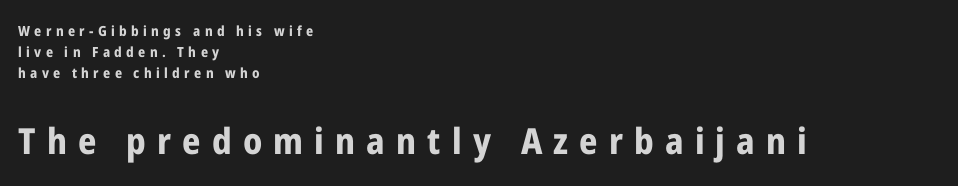
Q: Is the text bold? A: Yes.
Q: Is the text italic (slanted)? A: No, it is upright.
Q: Is the typeface a serif or a sans-serif typeface? A: Sans-serif.
Q: Is the text underlined? A: No.
Q: How is the paragraph aligned? A: Left-aligned.
Q: Is the spacing between letters normal or unusually wide? A: Unusually wide.
Q: Is the spacing between lines tight, normal or loose? A: Normal.
Q: Which block of text is set in a larger size, the first (top) or the second (bottom)? A: The second (bottom) one.
Q: Width (condensed, normal, or wide)? A: Condensed.
Q: Stroke contrast? A: Low.
Q: x-height? A: Medium.
Q: Monospaced? A: No.
